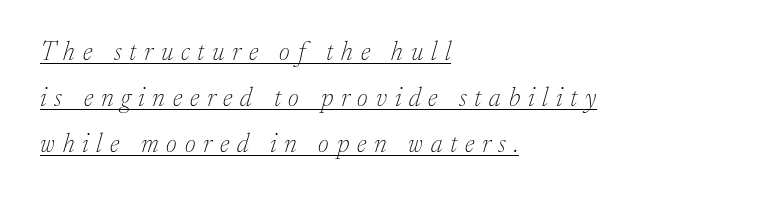
{"italic": "yes", "lean": "right", "slant_degrees": 17, "bold": "no", "underline": "yes", "align": "left", "line_spacing_ratio": 1.77, "letter_spacing": "wide", "letter_spacing_em": 0.3, "glyph_px": 26}
